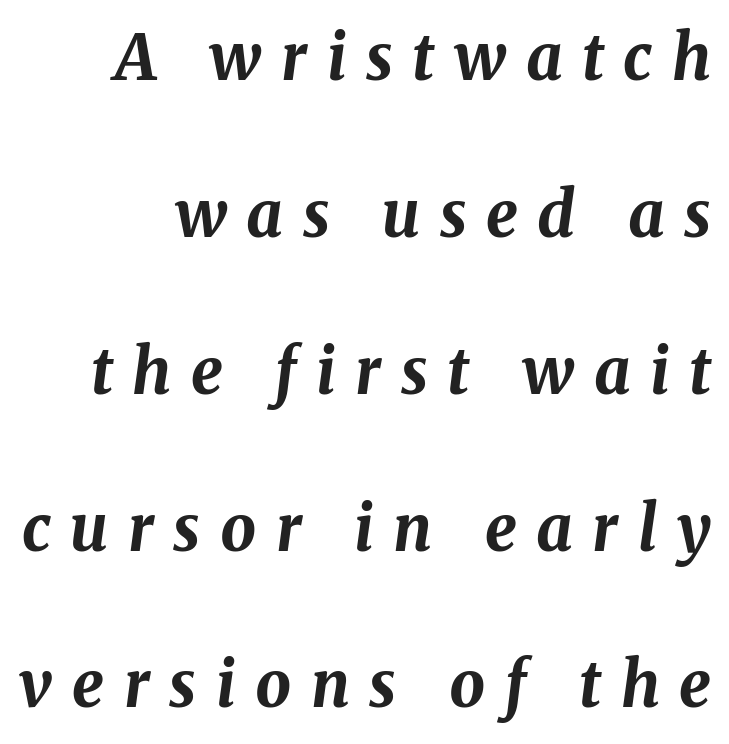
The image shows 63 px bold type, italic (leaning right); set right-aligned, loose line spacing (2.49x), unusually wide letter spacing (+0.31 em), not underlined; medium stroke contrast and a medium x-height.
